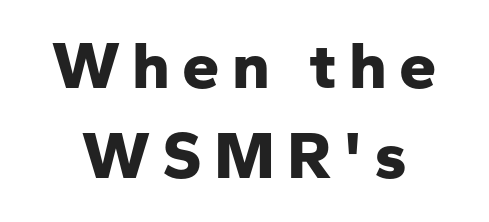
{"serif": "no", "italic": "no", "bold": "yes", "weight": "bold", "width": "normal", "stroke_contrast": "low", "x_height": "medium", "monospaced": "no", "underline": "no", "line_spacing": "normal", "line_spacing_ratio": 1.35, "glyph_px": 67}
